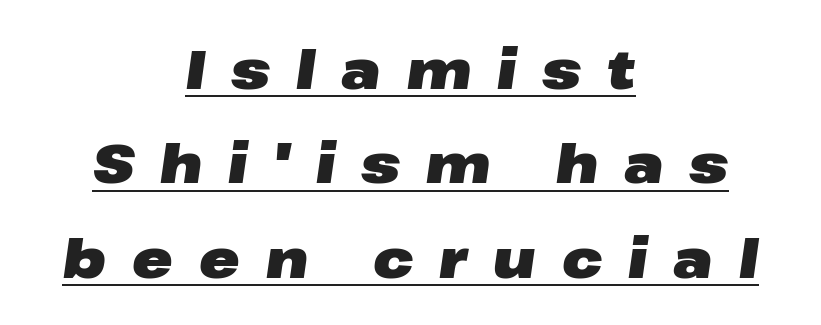
{"italic": "yes", "lean": "right", "slant_degrees": 8, "bold": "yes", "weight": "heavy", "width": "wide", "stroke_contrast": "low", "x_height": "medium", "monospaced": "no", "underline": "yes", "align": "center", "line_spacing_ratio": 1.75, "letter_spacing": "wide", "letter_spacing_em": 0.48, "glyph_px": 54}
